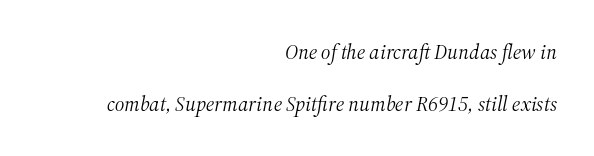
The image shows 21 px text type, italic (leaning right); set right-aligned, loose line spacing (2.47x), normal letter spacing, not underlined.
